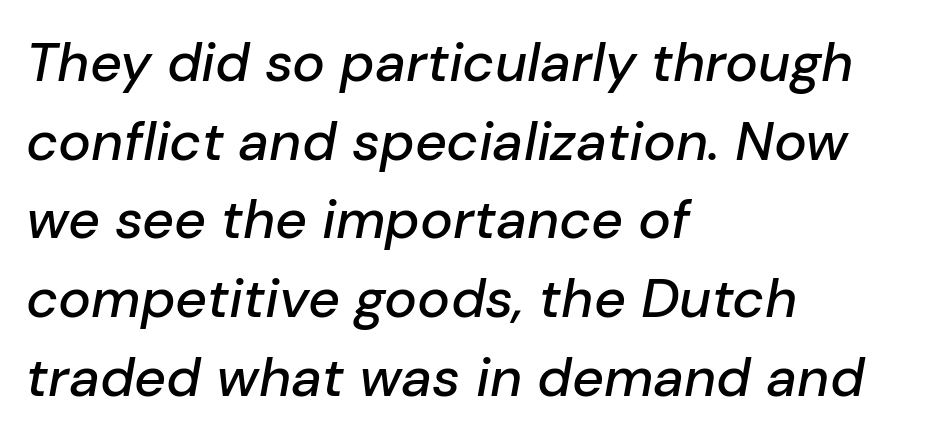
Q: Is the text italic (slanted)? A: Yes, it leans right by about 10 degrees.
Q: Is the text underlined? A: No.
Q: How is the paragraph aligned? A: Left-aligned.
Q: Is the spacing between letters normal or unusually wide? A: Normal.
Q: Is the spacing between lines tight, normal or loose? A: Normal.
Q: Width (condensed, normal, or wide)? A: Normal.
Q: Stroke contrast? A: Low.
Q: x-height? A: Medium.
Q: Monospaced? A: No.
